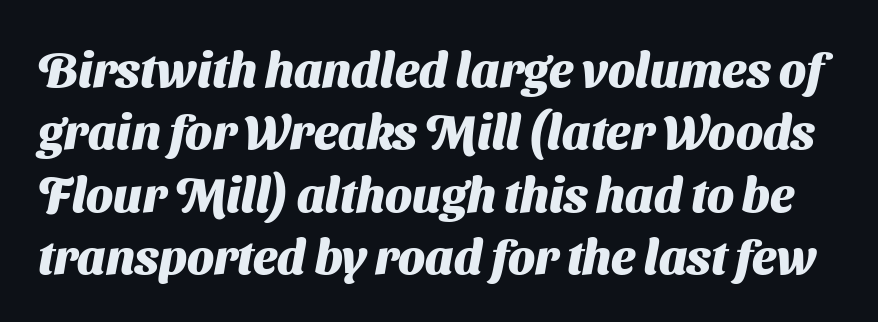
Q: Is the text bold? A: Yes.
Q: Is the typeface a serif or a sans-serif typeface? A: Sans-serif.
Q: Is the text underlined? A: No.
Q: Is the spacing between letters normal or unusually wide? A: Normal.
Q: Is the spacing between lines tight, normal or loose? A: Normal.
Q: Width (condensed, normal, or wide)? A: Normal.
Q: Stroke contrast? A: Medium.
Q: x-height? A: Medium.
Q: Monospaced? A: No.
